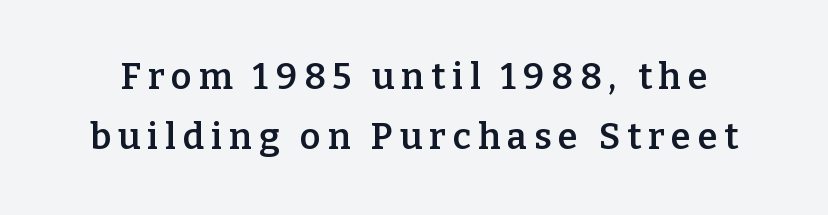
{"serif": "yes", "italic": "no", "bold": "semi", "weight": "semibold", "width": "normal", "stroke_contrast": "low", "x_height": "medium", "monospaced": "no", "underline": "no", "line_spacing": "normal", "line_spacing_ratio": 1.67, "glyph_px": 36}
